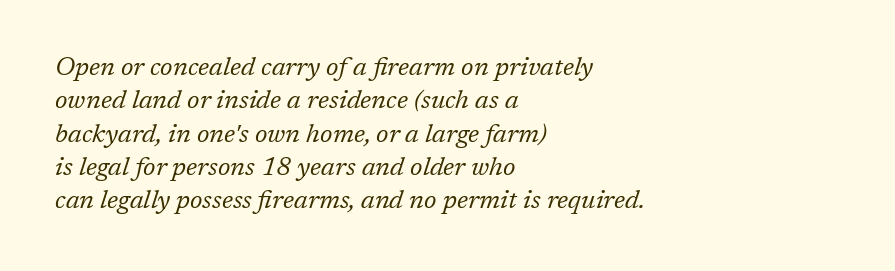
The image shows 26 px text type, italic (leaning right); set left-aligned, normal line spacing (1.28x), normal letter spacing, not underlined.
